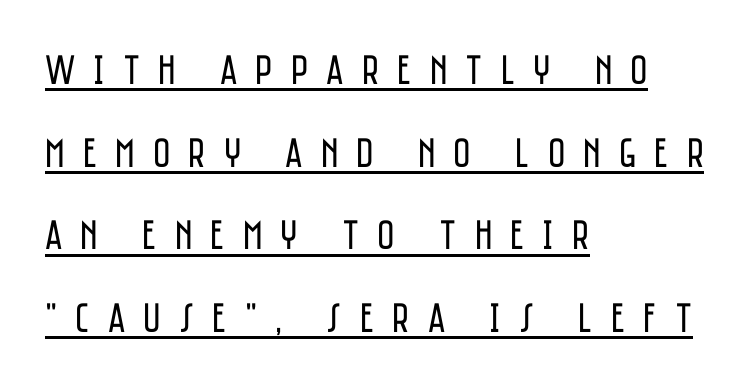
{"serif": "no", "italic": "no", "bold": "no", "weight": "regular", "width": "condensed", "stroke_contrast": "low", "x_height": "large", "monospaced": "no", "underline": "yes", "align": "left", "line_spacing": "loose", "line_spacing_ratio": 1.97, "letter_spacing": "wide", "letter_spacing_em": 0.43, "glyph_px": 42}
